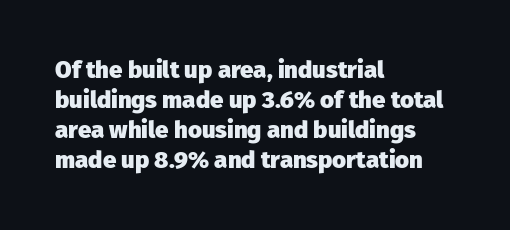
{"italic": "no", "bold": "yes", "underline": "no", "align": "left", "line_spacing": "normal", "line_spacing_ratio": 1.25, "letter_spacing": "normal", "letter_spacing_em": 0.0, "glyph_px": 24}
